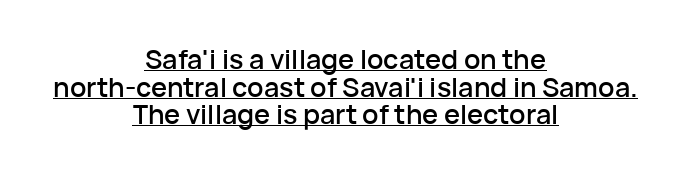
Q: Is the text italic (slanted)? A: No, it is upright.
Q: Is the text underlined? A: Yes.
Q: How is the paragraph aligned? A: Centered.
Q: Is the spacing between letters normal or unusually wide? A: Normal.
Q: Is the spacing between lines tight, normal or loose? A: Tight.
